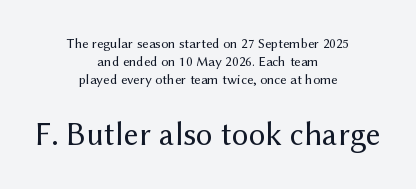
The image shows 33 px regular-weight sans-serif type, upright; set centered, normal line spacing (1.27x), normal letter spacing, not underlined; the second (bottom) block is 2.36x larger; medium stroke contrast and a medium x-height.
